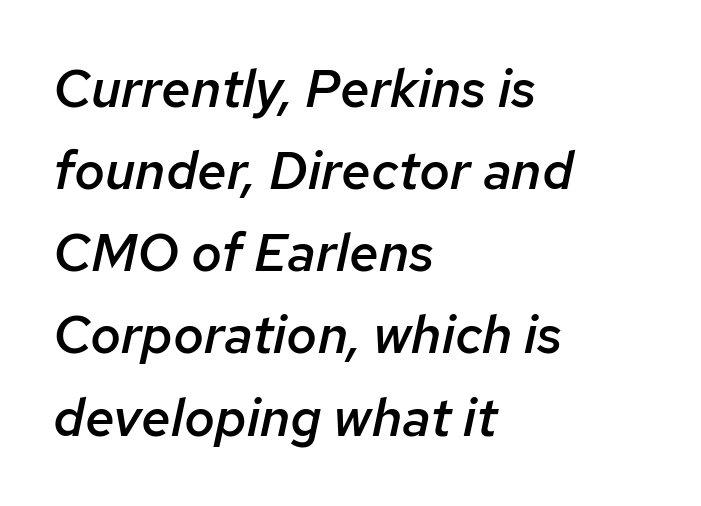
{"italic": "yes", "lean": "right", "slant_degrees": 12, "bold": "semi", "weight": "semibold", "width": "normal", "stroke_contrast": "low", "x_height": "medium", "monospaced": "no", "underline": "no", "align": "left", "line_spacing": "normal", "line_spacing_ratio": 1.55, "letter_spacing": "normal", "letter_spacing_em": 0.0, "glyph_px": 53}
